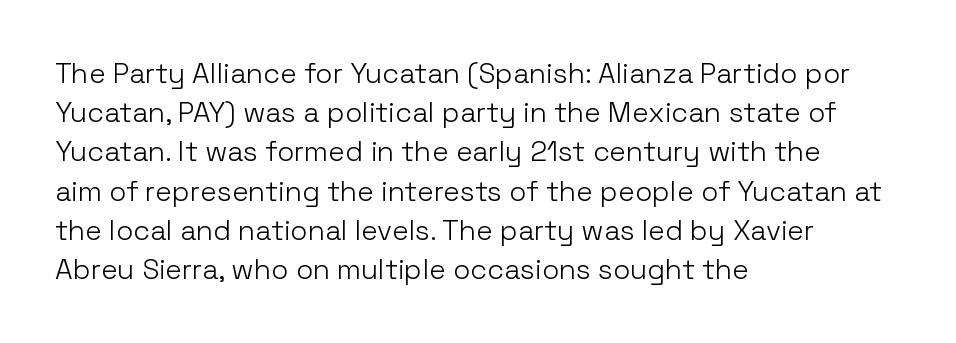
Q: Is the text bold? A: No.
Q: Is the text italic (slanted)? A: No, it is upright.
Q: Is the typeface a serif or a sans-serif typeface? A: Sans-serif.
Q: Is the text underlined? A: No.
Q: How is the paragraph aligned? A: Left-aligned.
Q: Is the spacing between letters normal or unusually wide? A: Normal.
Q: Is the spacing between lines tight, normal or loose? A: Normal.
Q: Width (condensed, normal, or wide)? A: Normal.
Q: Stroke contrast? A: Low.
Q: x-height? A: Medium.
Q: Monospaced? A: No.
